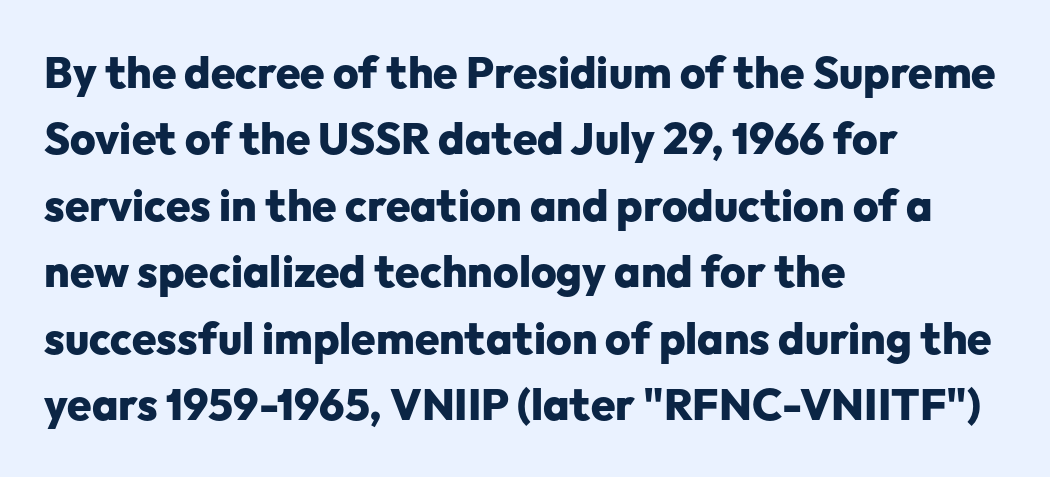
Q: Is the text bold? A: Yes.
Q: Is the text italic (slanted)? A: No, it is upright.
Q: Is the typeface a serif or a sans-serif typeface? A: Sans-serif.
Q: Is the text underlined? A: No.
Q: How is the paragraph aligned? A: Left-aligned.
Q: Is the spacing between letters normal or unusually wide? A: Normal.
Q: Is the spacing between lines tight, normal or loose? A: Normal.
Q: Width (condensed, normal, or wide)? A: Normal.
Q: Stroke contrast? A: Low.
Q: x-height? A: Medium.
Q: Monospaced? A: No.
